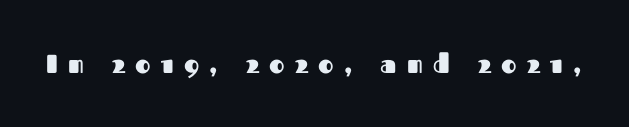
{"italic": "no", "bold": "yes", "underline": "no", "letter_spacing": "wide", "letter_spacing_em": 0.39, "glyph_px": 26}
